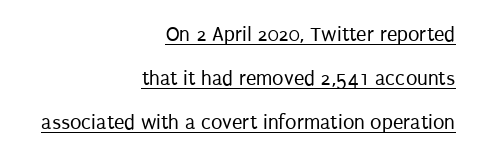
Q: Is the text bold? A: No.
Q: Is the text italic (slanted)? A: No, it is upright.
Q: Is the text underlined? A: Yes.
Q: How is the paragraph aligned? A: Right-aligned.
Q: Is the spacing between letters normal or unusually wide? A: Normal.
Q: Is the spacing between lines tight, normal or loose? A: Loose.
